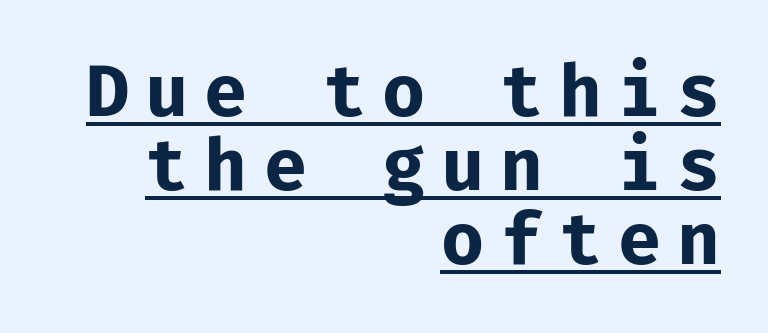
Notice how descenders almost collide with the ascenders below — that's tight leading. This is roman type, the default non-slanted kind. Do the characters align in a grid? Yes, the font is monospaced. Emphasis by weight is at full strength: bold. Classification — sans serif.
